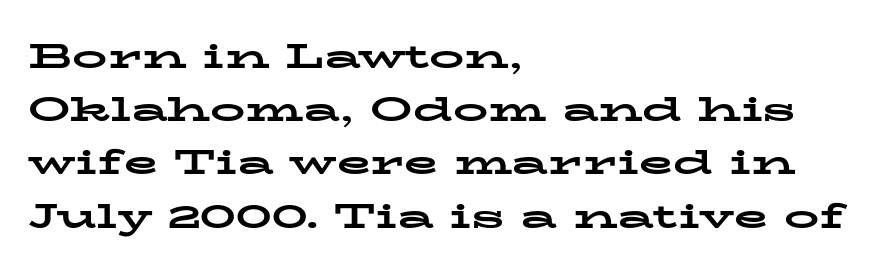
{"serif": "yes", "italic": "no", "bold": "yes", "weight": "bold", "width": "wide", "stroke_contrast": "low", "x_height": "medium", "monospaced": "no", "underline": "no", "align": "left", "line_spacing": "normal", "line_spacing_ratio": 1.52, "letter_spacing": "normal", "letter_spacing_em": 0.0, "glyph_px": 35}
